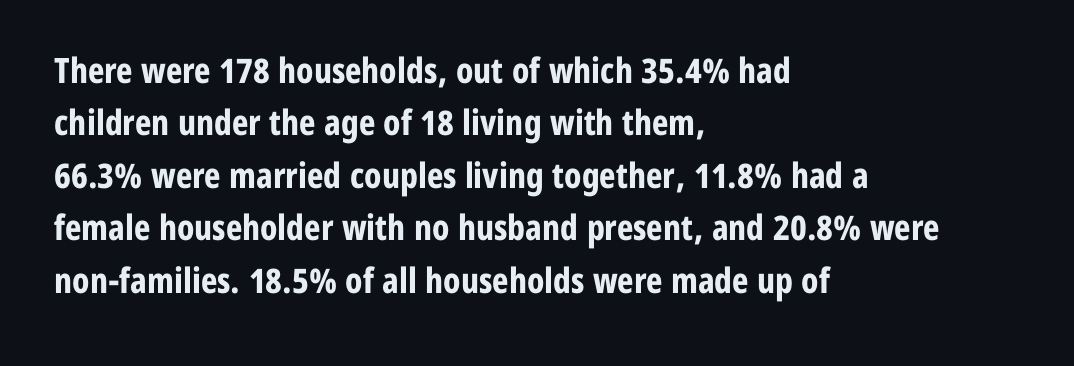
{"serif": "no", "italic": "no", "bold": "yes", "weight": "bold", "width": "condensed", "stroke_contrast": "low", "x_height": "medium", "monospaced": "no", "underline": "no", "align": "left", "line_spacing": "normal", "line_spacing_ratio": 1.5, "letter_spacing": "normal", "letter_spacing_em": 0.0, "glyph_px": 35}
